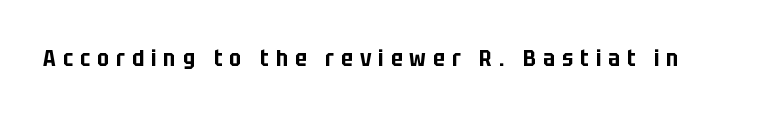
Q: Is the text italic (slanted)? A: No, it is upright.
Q: Is the text underlined? A: No.
Q: Is the spacing between letters normal or unusually wide? A: Unusually wide.
